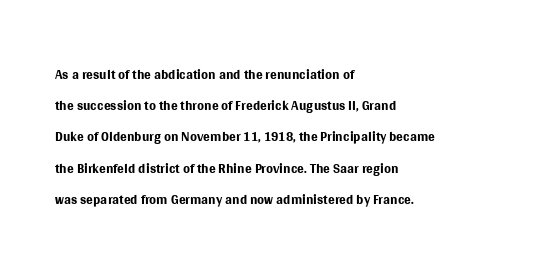
The image shows 20 px text type, upright; set left-aligned, normal line spacing (1.56x), normal letter spacing, not underlined.
